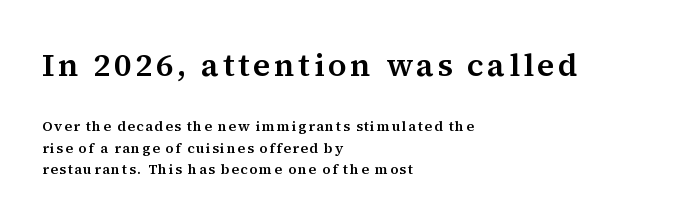
The image shows 32 px serif type, upright; set left-aligned, normal line spacing (1.52x), not underlined; the first (top) block is 2.29x larger; medium stroke contrast and a medium x-height.
